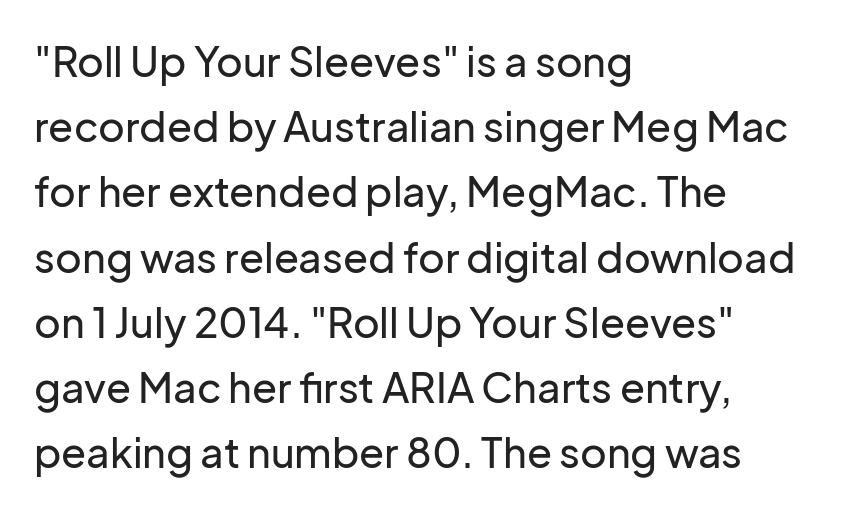
Tall strokes in this sample are plumb rather than angled. Does the leading feel generous? No, just average. Character widths vary here, with narrow letters taking less room than wide ones. Caption: multi-line text, flush left, ragged right. Lines of text with bare space underneath.
